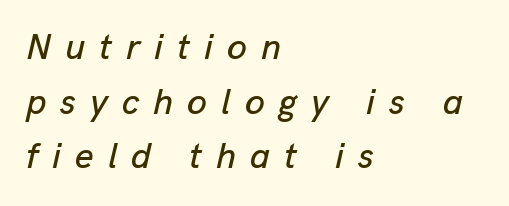
The letters are slanted; this is an italic face. The letters advance in unequal steps, a hallmark of proportional type. The block of text has a typical density, with ordinary space between rows. Line starts are locked; line ends wander. Nobody drew a line under any word here.
